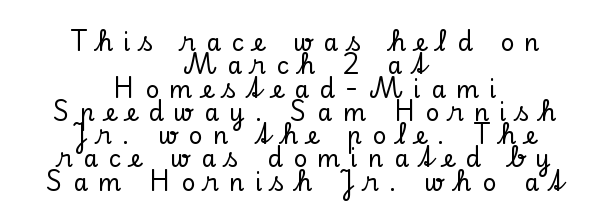
The image shows 24 px text type, upright; set centered, tight line spacing (0.97x), unusually wide letter spacing (+0.43 em), not underlined.
